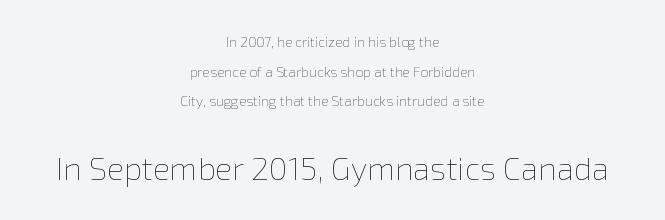
Q: Is the text bold? A: No.
Q: Is the text italic (slanted)? A: No, it is upright.
Q: Is the text underlined? A: No.
Q: How is the paragraph aligned? A: Centered.
Q: Is the spacing between letters normal or unusually wide? A: Normal.
Q: Is the spacing between lines tight, normal or loose? A: Loose.
Q: Which block of text is set in a larger size, the first (top) or the second (bottom)? A: The second (bottom) one.
Q: Width (condensed, normal, or wide)? A: Normal.
Q: Stroke contrast? A: Low.
Q: x-height? A: Medium.
Q: Monospaced? A: No.
